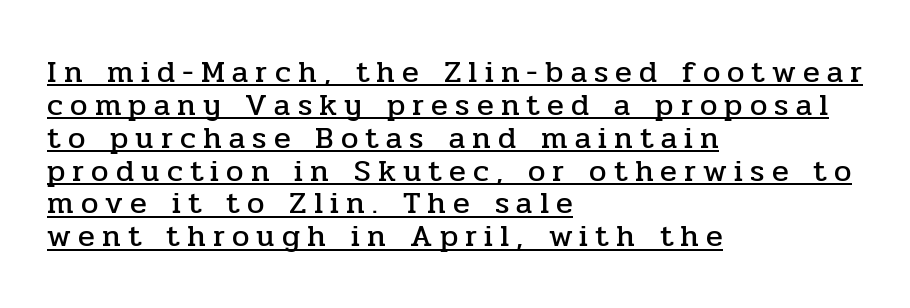
The image shows 31 px serif type, upright; set left-aligned, tight line spacing (1.06x), unusually wide letter spacing (+0.23 em), underlined; low stroke contrast and a medium x-height.
